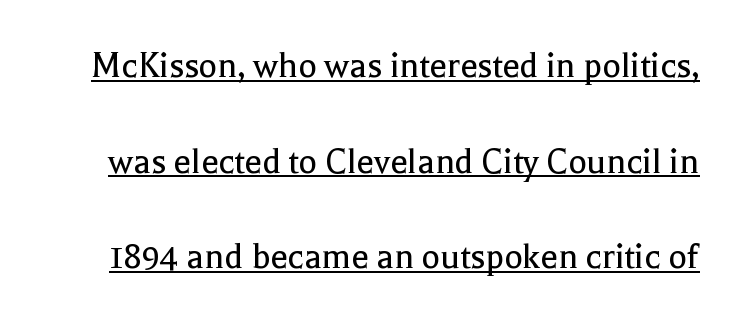
To sum up the face: it has serifs. Notice how a bar underscores the lettering throughout. The gaps between neighbouring characters are ordinary and unremarkable. The weight would be labelled regular, book, light, or lighter still.
